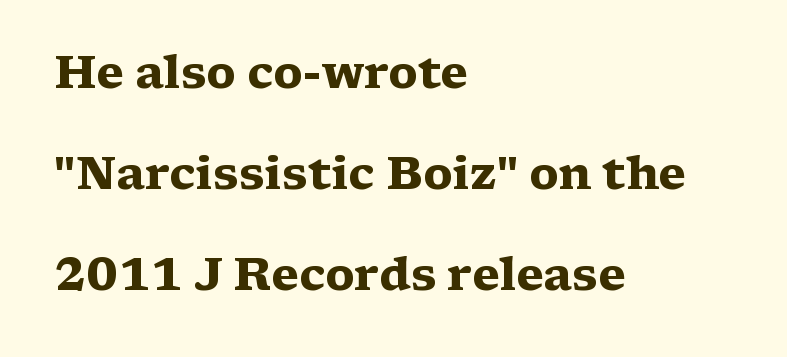
Q: Is the text bold? A: Yes.
Q: Is the text italic (slanted)? A: No, it is upright.
Q: Is the typeface a serif or a sans-serif typeface? A: Serif.
Q: Is the text underlined? A: No.
Q: How is the paragraph aligned? A: Left-aligned.
Q: Is the spacing between letters normal or unusually wide? A: Normal.
Q: Is the spacing between lines tight, normal or loose? A: Loose.
Q: Width (condensed, normal, or wide)? A: Wide.
Q: Stroke contrast? A: Medium.
Q: x-height? A: Medium.
Q: Monospaced? A: No.
